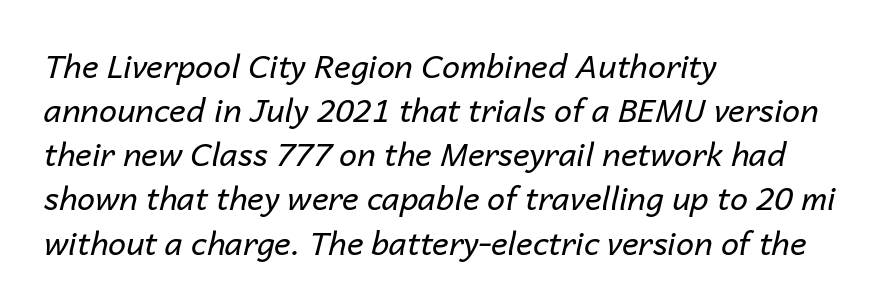
Q: Is the text bold? A: No.
Q: Is the text italic (slanted)? A: Yes, it leans right by about 14 degrees.
Q: Is the text underlined? A: No.
Q: How is the paragraph aligned? A: Left-aligned.
Q: Is the spacing between letters normal or unusually wide? A: Normal.
Q: Is the spacing between lines tight, normal or loose? A: Normal.
Q: Width (condensed, normal, or wide)? A: Normal.
Q: Stroke contrast? A: Low.
Q: x-height? A: Medium.
Q: Monospaced? A: No.
